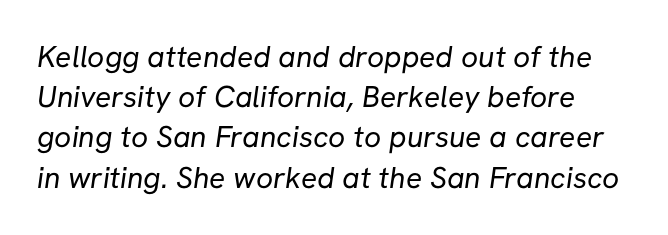
{"serif": "no", "bold": "no", "weight": "regular", "width": "normal", "stroke_contrast": "low", "x_height": "medium", "monospaced": "no", "underline": "no", "line_spacing": "normal", "line_spacing_ratio": 1.34, "letter_spacing": "normal", "letter_spacing_em": 0.0, "glyph_px": 30}
